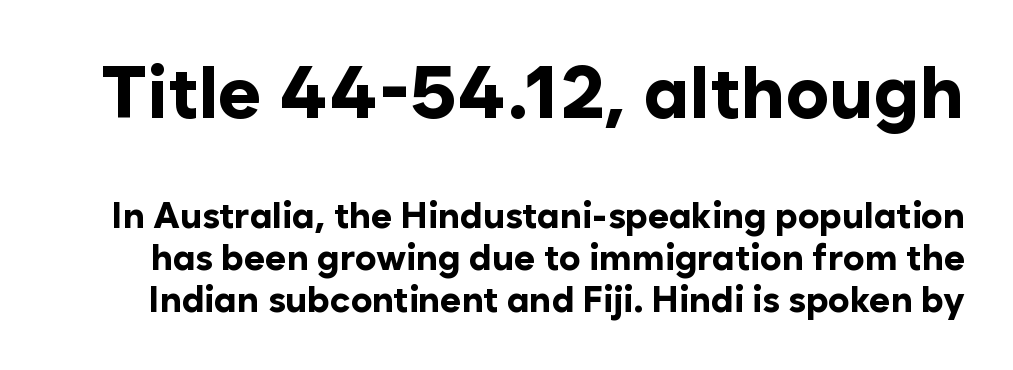
The image shows 73 px bold sans-serif type, upright; set line spacing 1.18x, normal letter spacing, not underlined; the first (top) block is 2.03x larger; low stroke contrast and a medium x-height.
